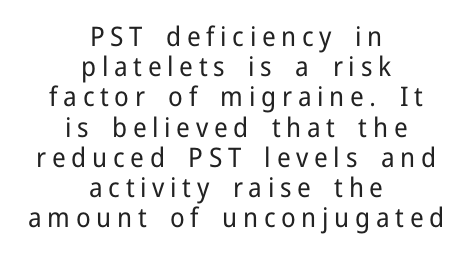
Q: Is the text bold? A: No.
Q: Is the text italic (slanted)? A: No, it is upright.
Q: Is the text underlined? A: No.
Q: How is the paragraph aligned? A: Centered.
Q: Is the spacing between letters normal or unusually wide? A: Unusually wide.
Q: Is the spacing between lines tight, normal or loose? A: Tight.
